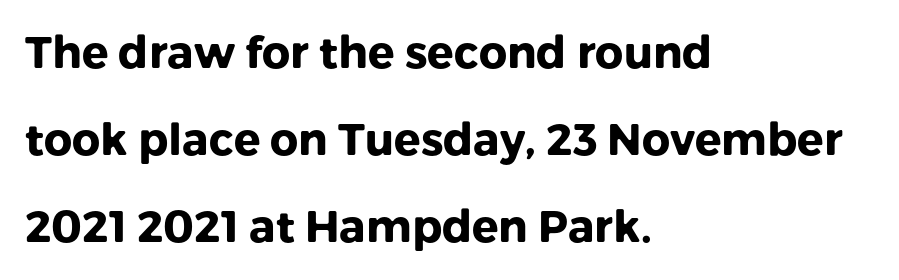
Has an underline been added? It has not. Note the varied advance widths — an 'i' is clearly narrower than an 'm'. In terms of posture, this sample is upright. Typographic density is high because the face is bold. All the whitespace from short lines collects on the right. Characters follow at the spacing the type designer built in.
